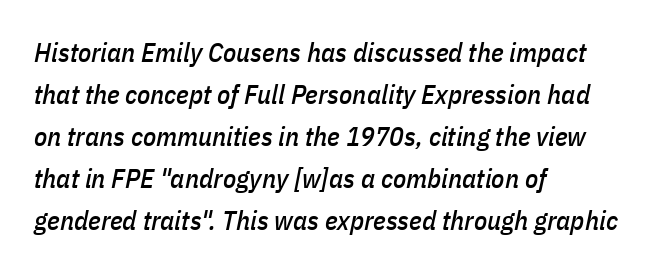
The image shows 27 px text type, italic (leaning right); set left-aligned, normal line spacing (1.56x), normal letter spacing, not underlined.
